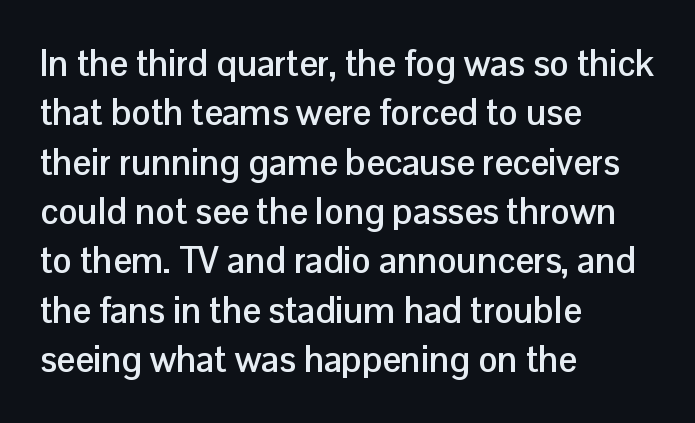
The image shows 36 px semibold sans-serif type, upright; set left-aligned, normal line spacing (1.37x), normal letter spacing, not underlined; low stroke contrast and a medium x-height.
